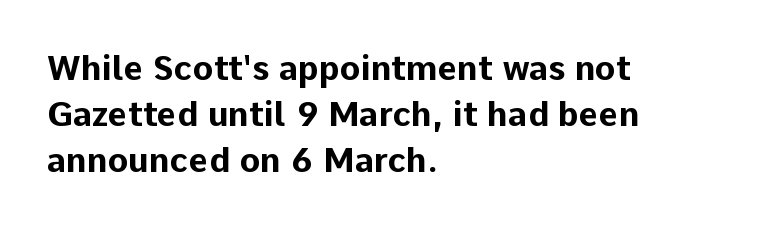
The image shows 34 px bold sans-serif type, upright; set left-aligned, normal line spacing (1.35x), normal letter spacing, not underlined; low stroke contrast and a medium x-height.
